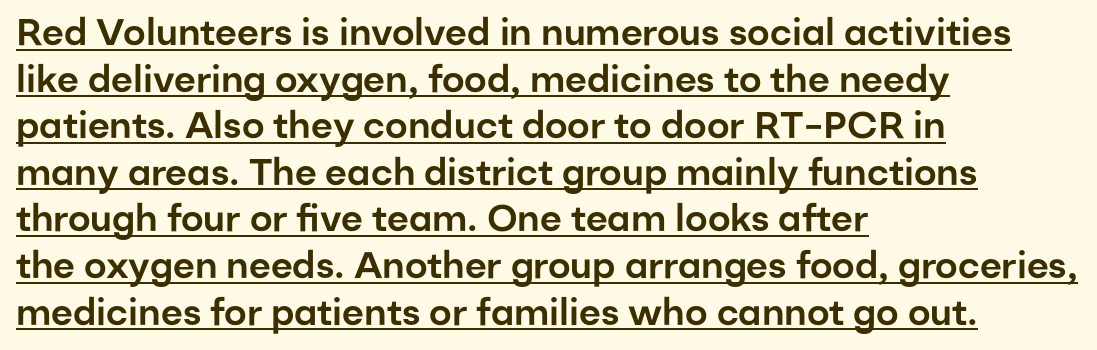
Q: Is the text italic (slanted)? A: No, it is upright.
Q: Is the typeface a serif or a sans-serif typeface? A: Sans-serif.
Q: Is the text underlined? A: Yes.
Q: How is the paragraph aligned? A: Left-aligned.
Q: Is the spacing between letters normal or unusually wide? A: Normal.
Q: Is the spacing between lines tight, normal or loose? A: Normal.
Q: Width (condensed, normal, or wide)? A: Normal.
Q: Stroke contrast? A: Low.
Q: x-height? A: Medium.
Q: Monospaced? A: No.
